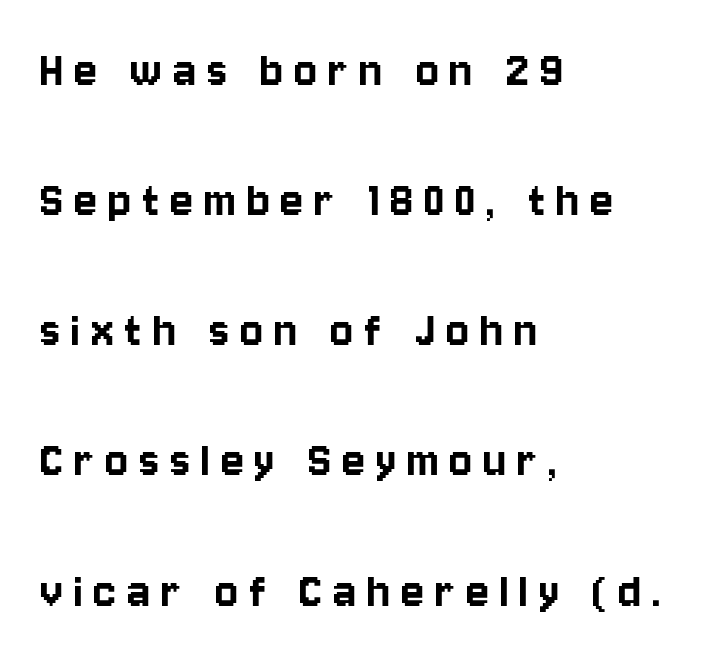
{"serif": "no", "italic": "no", "width": "condensed", "stroke_contrast": "low", "x_height": "large", "monospaced": "no", "underline": "no", "align": "left", "line_spacing": "loose", "line_spacing_ratio": 2.41, "letter_spacing": "wide", "letter_spacing_em": 0.2, "glyph_px": 54}
